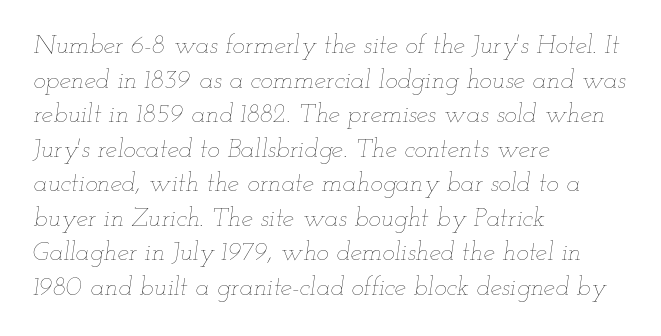
{"italic": "yes", "lean": "right", "slant_degrees": 12, "bold": "no", "underline": "no", "align": "left", "line_spacing": "normal", "line_spacing_ratio": 1.33, "letter_spacing": "normal", "letter_spacing_em": 0.0, "glyph_px": 26}
